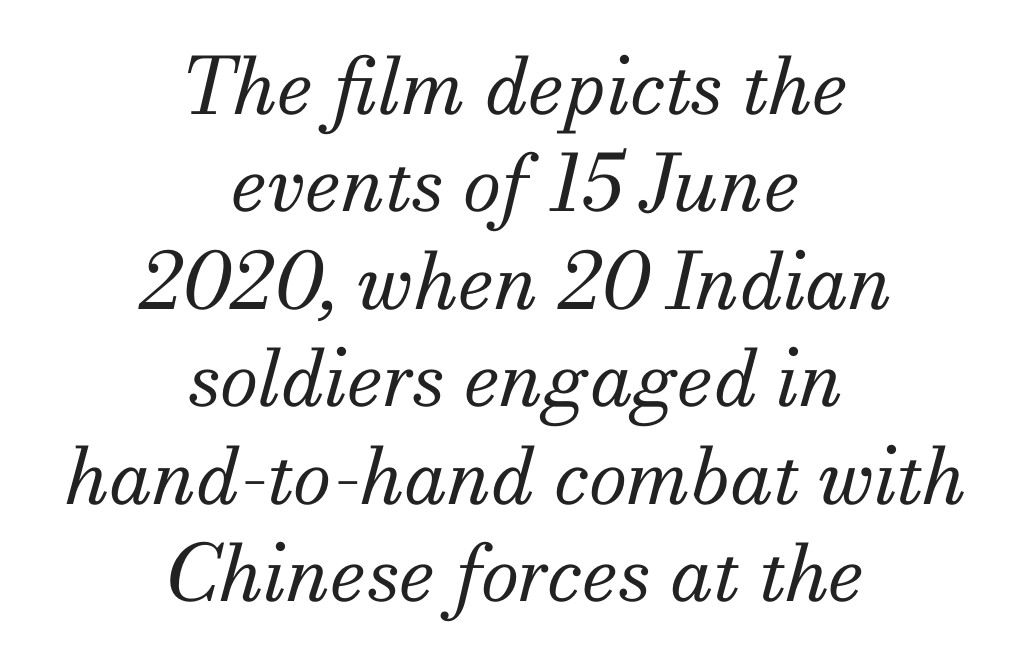
{"serif": "yes", "italic": "yes", "lean": "right", "slant_degrees": 13, "bold": "no", "weight": "regular", "width": "normal", "stroke_contrast": "medium", "x_height": "small", "monospaced": "no", "underline": "no", "align": "center", "line_spacing": "normal", "line_spacing_ratio": 1.25, "letter_spacing": "normal", "letter_spacing_em": 0.0, "glyph_px": 78}
